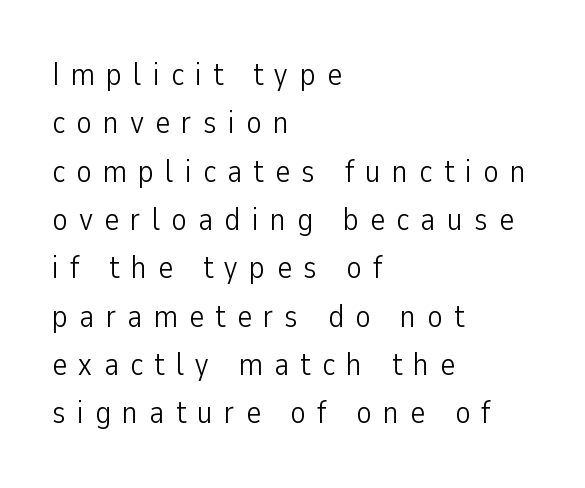
The letters are spread apart with noticeably loose tracking. Does the type have serifs? No, each stem ends abruptly. A typesetter would mark this as roman, not italic. The rendering uses natural spacing where letterforms have individual widths. Letters have the restrained weight of plain body copy at most. The rendering uses a moderate line-height, typical for paragraphs.
